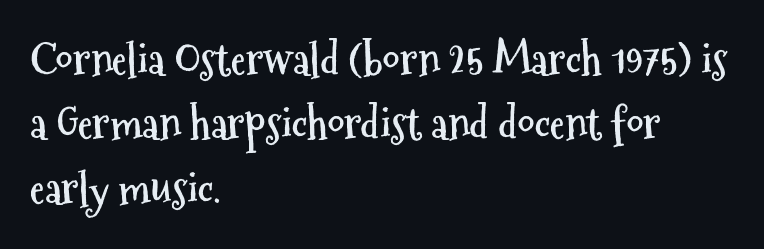
This sample keeps an unexceptional amount of space between lines. Alignment: flush left. The letters are bold, with thick, heavy strokes. The font's upright variant was chosen for this text. What stands out about the letter spacing? Nothing — it is the standard amount.
